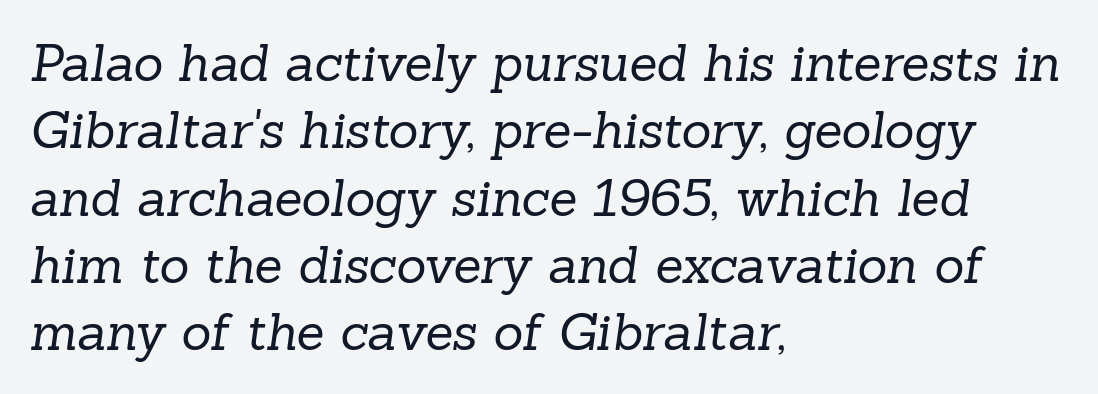
{"serif": "yes", "bold": "no", "weight": "regular", "width": "normal", "stroke_contrast": "low", "x_height": "medium", "monospaced": "no", "underline": "no", "align": "left", "line_spacing": "normal", "line_spacing_ratio": 1.32, "letter_spacing": "normal", "letter_spacing_em": 0.0, "glyph_px": 51}
